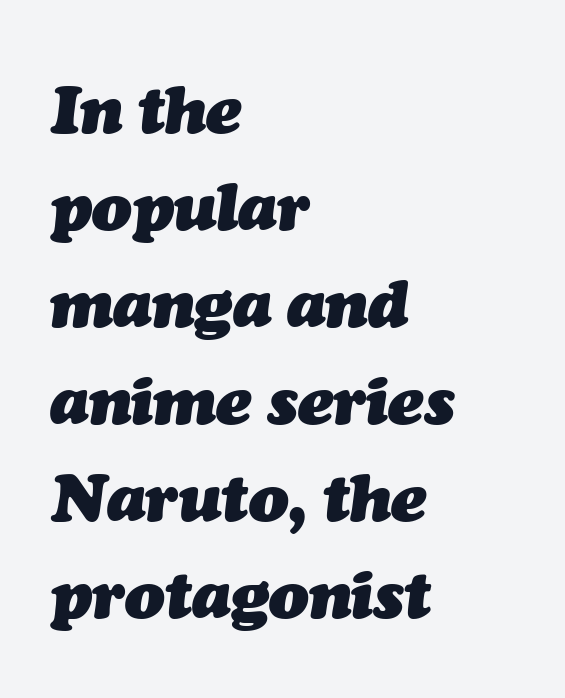
Q: Is the text bold? A: Yes.
Q: Is the text italic (slanted)? A: Yes, it leans right by about 7 degrees.
Q: Is the text underlined? A: No.
Q: How is the paragraph aligned? A: Left-aligned.
Q: Is the spacing between letters normal or unusually wide? A: Normal.
Q: Is the spacing between lines tight, normal or loose? A: Normal.
Q: Width (condensed, normal, or wide)? A: Normal.
Q: Stroke contrast? A: Medium.
Q: x-height? A: Medium.
Q: Monospaced? A: No.
